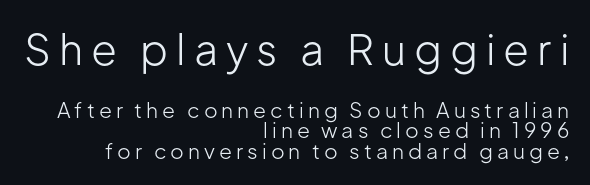
{"serif": "no", "italic": "no", "bold": "no", "weight": "light", "width": "normal", "stroke_contrast": "low", "x_height": "medium", "monospaced": "no", "underline": "no", "align": "right", "line_spacing": "tight", "line_spacing_ratio": 0.98, "larger_block": "first", "size_ratio": 2.0, "glyph_px": 42}
